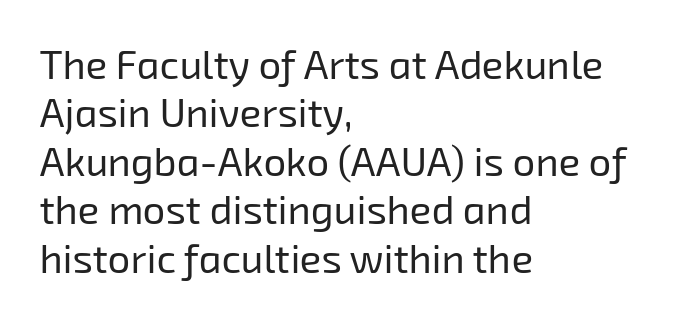
The image shows 40 px regular-weight sans-serif type; set left-aligned, line spacing 1.21x, normal letter spacing, not underlined; low stroke contrast and a medium x-height.
